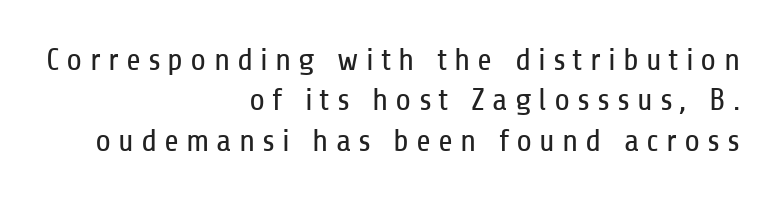
Q: Is the text bold? A: No.
Q: Is the text italic (slanted)? A: No, it is upright.
Q: Is the typeface a serif or a sans-serif typeface? A: Sans-serif.
Q: Is the text underlined? A: No.
Q: How is the paragraph aligned? A: Right-aligned.
Q: Is the spacing between letters normal or unusually wide? A: Unusually wide.
Q: Is the spacing between lines tight, normal or loose? A: Normal.
Q: Width (condensed, normal, or wide)? A: Condensed.
Q: Stroke contrast? A: Low.
Q: x-height? A: Medium.
Q: Monospaced? A: No.
